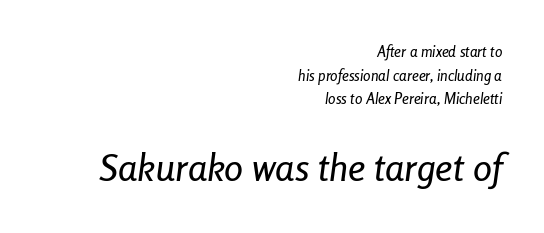
The image shows 38 px condensed type, italic (leaning right); set right-aligned, normal line spacing (1.58x), normal letter spacing, not underlined; the second (bottom) block is 2.53x larger; low stroke contrast and a medium x-height.
